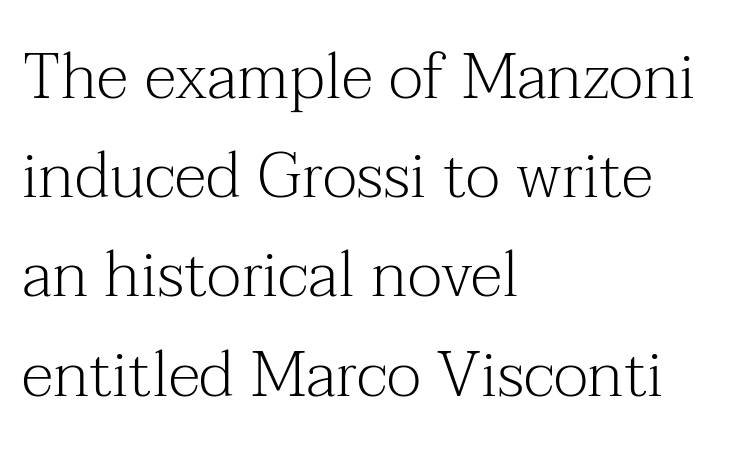
Every row of glyphs begins at an identical x-position on the left. The designer left line spacing at the default. The rendering shows small feet on the letterforms — a serif design. Letters have the restrained weight of plain body copy at most. Is this a fixed-width face? No — the glyphs have proportional, varying widths.
